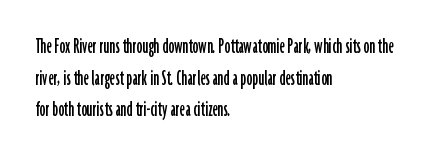
{"italic": "no", "underline": "no", "align": "left", "line_spacing": "normal", "line_spacing_ratio": 1.37, "letter_spacing": "normal", "letter_spacing_em": 0.0, "glyph_px": 23}
